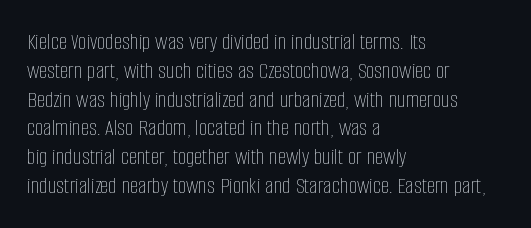
Horizontal alignment here is leftward, the default for most running prose. Is the stroke heavy? The answer is a plain regular-or-lighter. Posture: upright roman. The baseline area is clear. Between one letter and the next there's only the usual sliver of space.
